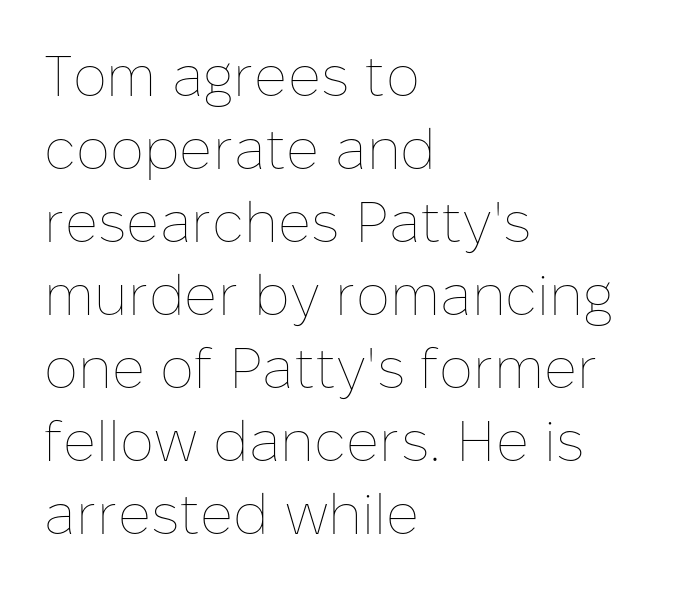
The image shows 57 px thin type, upright; set left-aligned, normal line spacing (1.28x), normal letter spacing, not underlined; low stroke contrast and a medium x-height.
